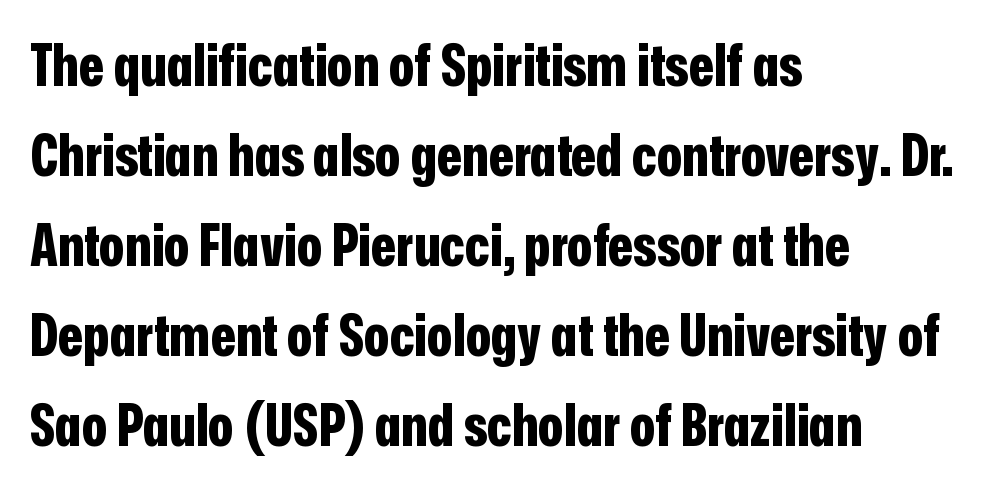
The image shows 58 px bold, condensed sans-serif type, upright; set left-aligned, normal line spacing (1.55x), normal letter spacing, not underlined; low stroke contrast and a medium x-height.
